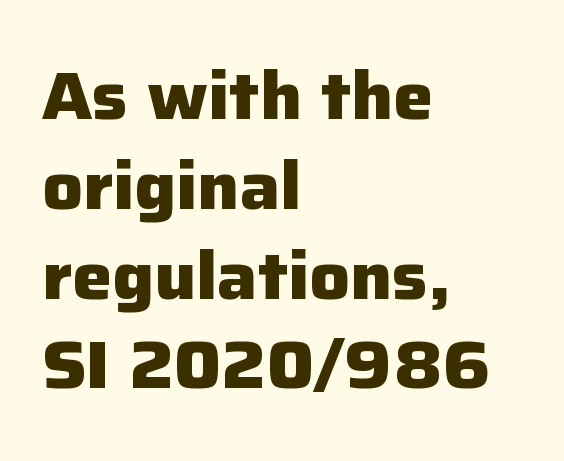
Q: Is the text bold? A: Yes.
Q: Is the text italic (slanted)? A: No, it is upright.
Q: Is the typeface a serif or a sans-serif typeface? A: Sans-serif.
Q: Is the text underlined? A: No.
Q: How is the paragraph aligned? A: Left-aligned.
Q: Is the spacing between letters normal or unusually wide? A: Normal.
Q: Is the spacing between lines tight, normal or loose? A: Normal.
Q: Width (condensed, normal, or wide)? A: Normal.
Q: Stroke contrast? A: Low.
Q: x-height? A: Medium.
Q: Monospaced? A: No.
